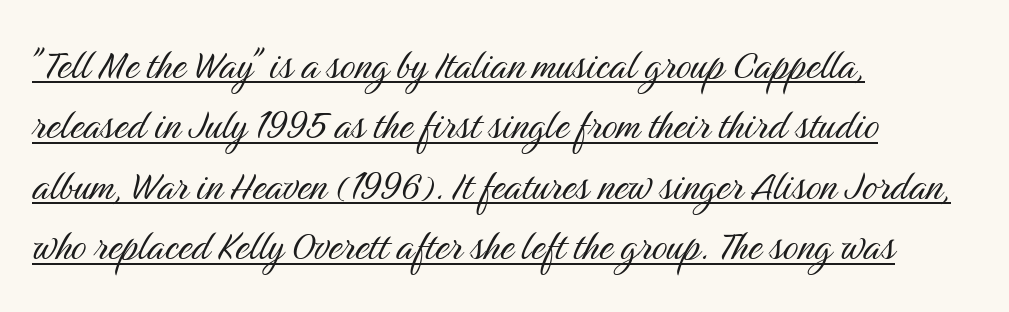
The image shows 48 px light, condensed sans-serif type; set left-aligned, normal line spacing (1.26x), normal letter spacing, underlined; medium stroke contrast and a medium x-height.
